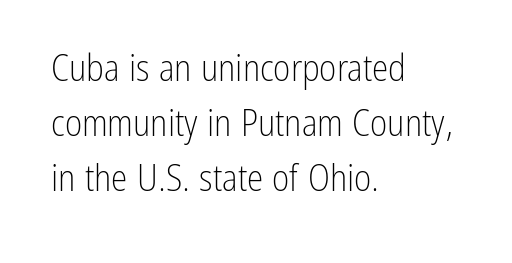
{"serif": "no", "italic": "no", "bold": "no", "weight": "light", "width": "condensed", "stroke_contrast": "low", "x_height": "medium", "monospaced": "no", "underline": "no", "align": "left", "line_spacing": "normal", "line_spacing_ratio": 1.49, "letter_spacing": "normal", "letter_spacing_em": 0.0, "glyph_px": 37}
